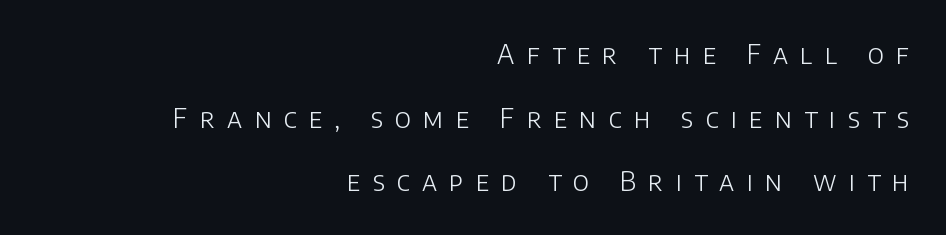
{"italic": "no", "bold": "no", "underline": "no", "align": "right", "line_spacing": "loose", "line_spacing_ratio": 2.45, "letter_spacing": "wide", "letter_spacing_em": 0.47, "glyph_px": 26}
